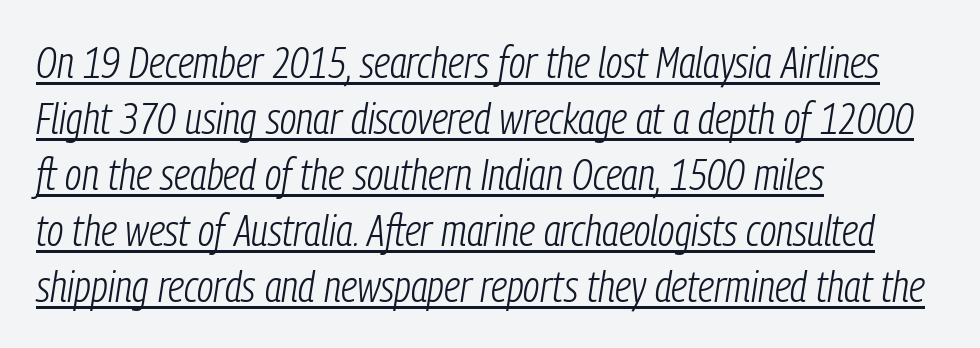
Q: Is the text bold? A: No.
Q: Is the text italic (slanted)? A: Yes, it leans right by about 9 degrees.
Q: Is the text underlined? A: Yes.
Q: How is the paragraph aligned? A: Left-aligned.
Q: Is the spacing between letters normal or unusually wide? A: Normal.
Q: Is the spacing between lines tight, normal or loose? A: Normal.
Q: Width (condensed, normal, or wide)? A: Condensed.
Q: Stroke contrast? A: Low.
Q: x-height? A: Medium.
Q: Monospaced? A: No.
